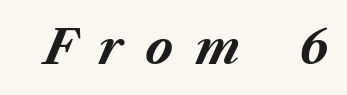
Q: Is the text bold? A: Yes.
Q: Is the text italic (slanted)? A: Yes, it leans right by about 23 degrees.
Q: Is the text underlined? A: No.
Q: Is the spacing between letters normal or unusually wide? A: Unusually wide.
Q: Width (condensed, normal, or wide)? A: Normal.
Q: Stroke contrast? A: Medium.
Q: x-height? A: Medium.
Q: Monospaced? A: No.
